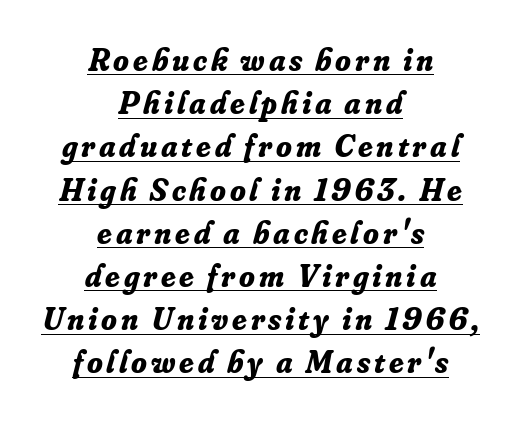
Q: Is the text bold? A: Yes.
Q: Is the text italic (slanted)? A: Yes, it leans right by about 16 degrees.
Q: Is the typeface a serif or a sans-serif typeface? A: Serif.
Q: Is the text underlined? A: Yes.
Q: How is the paragraph aligned? A: Centered.
Q: Is the spacing between lines tight, normal or loose? A: Normal.
Q: Width (condensed, normal, or wide)? A: Normal.
Q: Stroke contrast? A: Low.
Q: x-height? A: Small.
Q: Monospaced? A: No.
